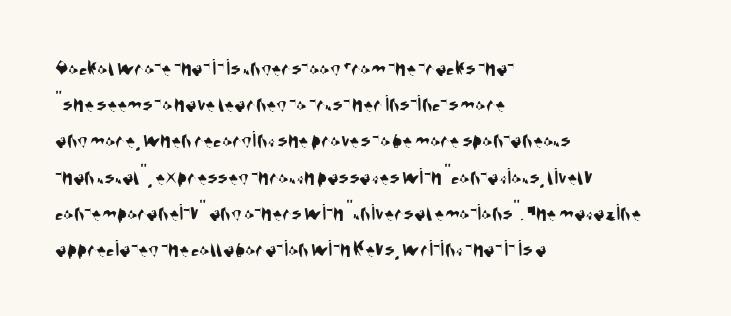
The image shows 24 px text type; set left-aligned, normal line spacing (1.51x), normal letter spacing, not underlined.
